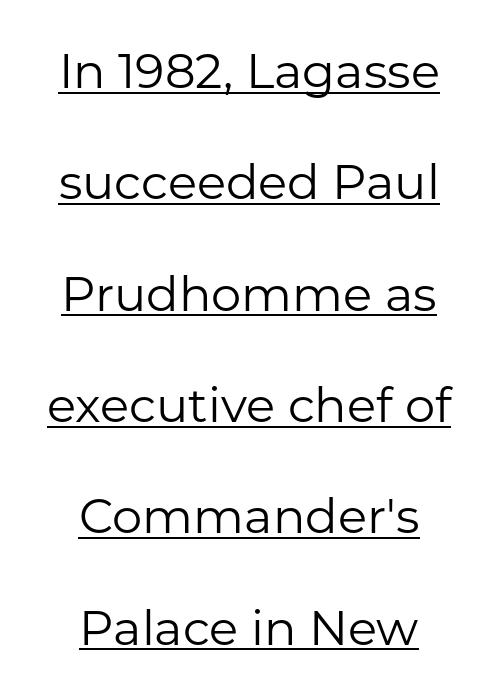
Q: Is the text bold? A: No.
Q: Is the text italic (slanted)? A: No, it is upright.
Q: Is the typeface a serif or a sans-serif typeface? A: Sans-serif.
Q: Is the text underlined? A: Yes.
Q: How is the paragraph aligned? A: Centered.
Q: Is the spacing between letters normal or unusually wide? A: Normal.
Q: Is the spacing between lines tight, normal or loose? A: Loose.
Q: Width (condensed, normal, or wide)? A: Normal.
Q: Stroke contrast? A: Low.
Q: x-height? A: Medium.
Q: Monospaced? A: No.
